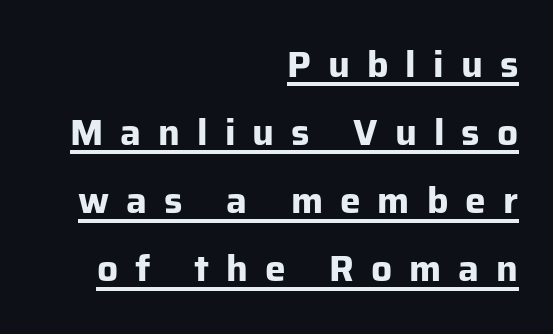
Note the varied advance widths — an 'i' is clearly narrower than an 'm'. The letters are bold, with thick, heavy strokes. The passage is arranged like a letterhead date or caption credit — flush right. There is plenty of visible air inserted between adjacent glyphs. You can tell it's not italic because the verticals are truly vertical. What decoration does the sample have? An underline.
